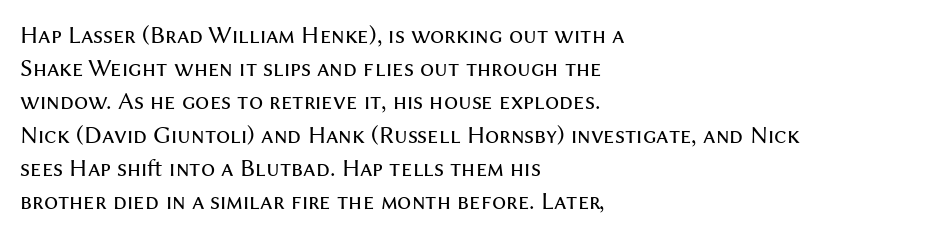
Q: Is the text bold? A: No.
Q: Is the text italic (slanted)? A: No, it is upright.
Q: Is the text underlined? A: No.
Q: How is the paragraph aligned? A: Left-aligned.
Q: Is the spacing between letters normal or unusually wide? A: Normal.
Q: Is the spacing between lines tight, normal or loose? A: Normal.
